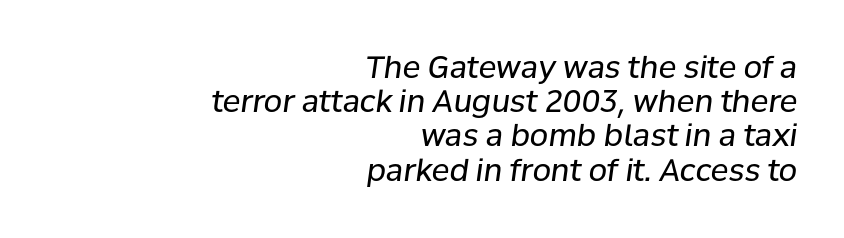
{"italic": "yes", "lean": "right", "slant_degrees": 8, "bold": "no", "weight": "regular", "width": "normal", "stroke_contrast": "low", "x_height": "medium", "monospaced": "no", "underline": "no", "align": "right", "line_spacing": "tight", "line_spacing_ratio": 1.14, "letter_spacing": "normal", "letter_spacing_em": 0.0, "glyph_px": 30}
